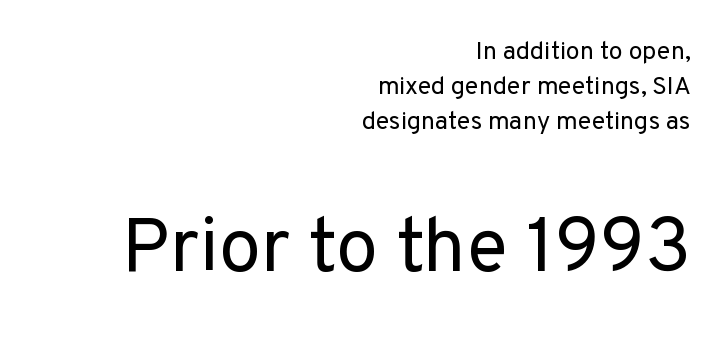
Q: Is the text bold? A: No.
Q: Is the text italic (slanted)? A: No, it is upright.
Q: Is the typeface a serif or a sans-serif typeface? A: Sans-serif.
Q: Is the text underlined? A: No.
Q: How is the paragraph aligned? A: Right-aligned.
Q: Is the spacing between letters normal or unusually wide? A: Normal.
Q: Is the spacing between lines tight, normal or loose? A: Normal.
Q: Which block of text is set in a larger size, the first (top) or the second (bottom)? A: The second (bottom) one.
Q: Width (condensed, normal, or wide)? A: Normal.
Q: Stroke contrast? A: Low.
Q: x-height? A: Medium.
Q: Monospaced? A: No.
